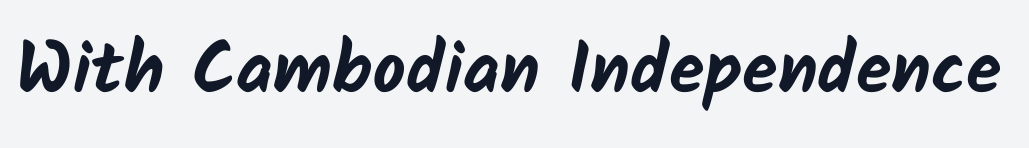
The image shows 72 px bold sans-serif type; set normal letter spacing, not underlined; low stroke contrast and a medium x-height.
